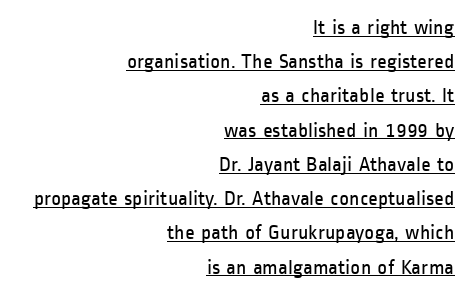
The image shows 21 px text type, upright; set right-aligned, normal line spacing (1.63x), normal letter spacing, underlined.
